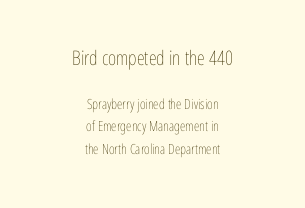
The image shows 20 px text type, upright; set centered, normal line spacing (1.63x), normal letter spacing, not underlined; the first (top) block is 1.43x larger.
